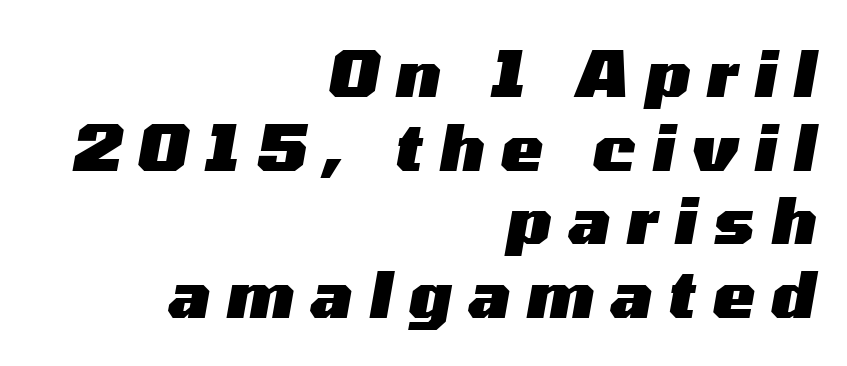
These lines stack with their right ends in a neat column. The specimen omits any rule beneath the text block's lines. Looks like regular typesetting: each glyph gets only the width it needs. Short note: letters widely spaced. The text carries the slant typical of an italic or oblique font.
